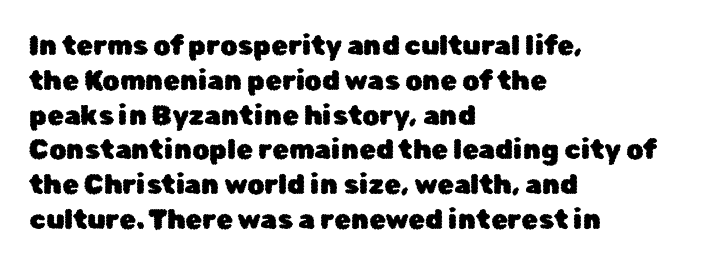
Q: Is the text italic (slanted)? A: No, it is upright.
Q: Is the text underlined? A: No.
Q: How is the paragraph aligned? A: Left-aligned.
Q: Is the spacing between letters normal or unusually wide? A: Normal.
Q: Is the spacing between lines tight, normal or loose? A: Normal.
